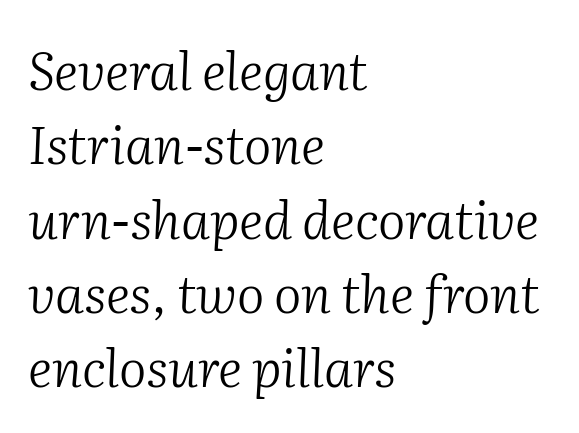
Q: Is the text bold? A: No.
Q: Is the text italic (slanted)? A: Yes, it leans right by about 2 degrees.
Q: Is the typeface a serif or a sans-serif typeface? A: Serif.
Q: Is the text underlined? A: No.
Q: How is the paragraph aligned? A: Left-aligned.
Q: Is the spacing between letters normal or unusually wide? A: Normal.
Q: Is the spacing between lines tight, normal or loose? A: Normal.
Q: Width (condensed, normal, or wide)? A: Normal.
Q: Stroke contrast? A: Medium.
Q: x-height? A: Medium.
Q: Monospaced? A: No.
